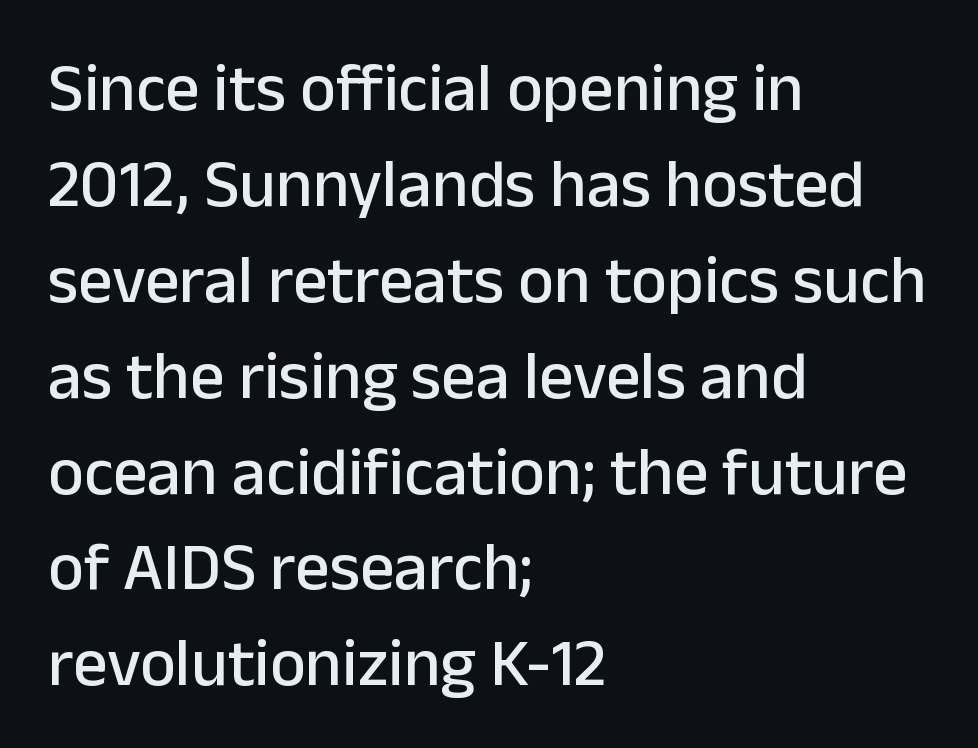
Line spacing here is normal. Look at the bottom of the vertical strokes: they stop flat, with no serifs. The strip under each line holds only bare page. You could not count columns in this text — the font is proportionally spaced.
